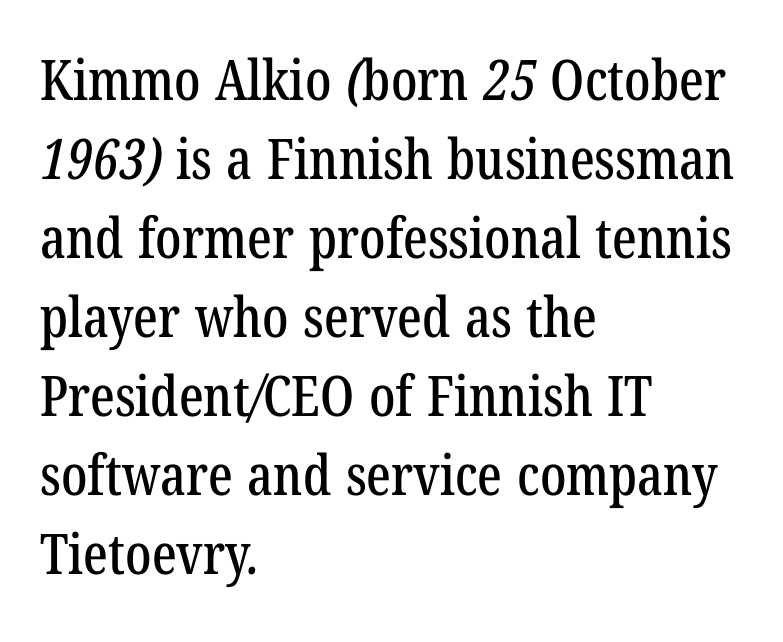
Font category for this specimen: serif. Do the characters align in a grid? No, the font is proportional. Lines of text with bare space underneath. The face used here is rendered with its standard letterfit. This sample keeps an unexceptional amount of space between lines.
